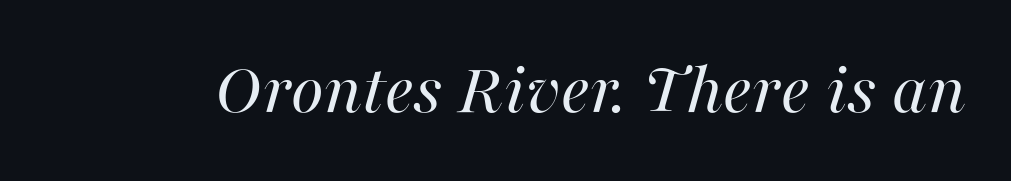
This sample has the flowing, uneven cadence of proportional lettering. Compared with typical body copy, the letter spacing here is the same. Descenders are the only things crossing below the line. The whole block is typeset with a tilt.
